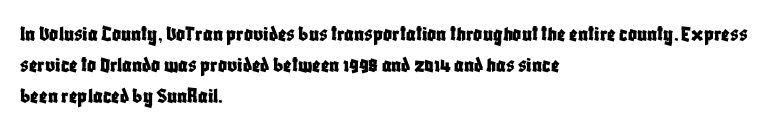
{"italic": "no", "underline": "no", "align": "left", "line_spacing": "normal", "line_spacing_ratio": 1.41, "letter_spacing": "normal", "letter_spacing_em": 0.0, "glyph_px": 22}
